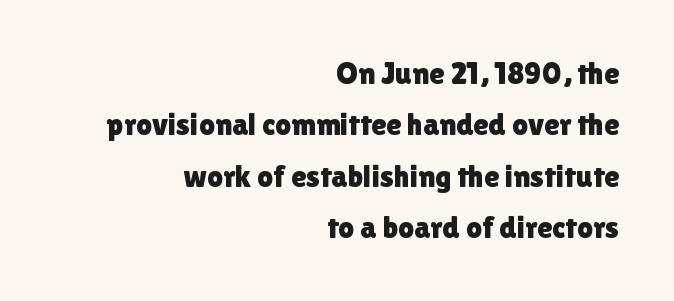
The image shows 31 px sans-serif type, upright; set right-aligned, normal line spacing (1.66x), normal letter spacing, not underlined; low stroke contrast and a medium x-height.
